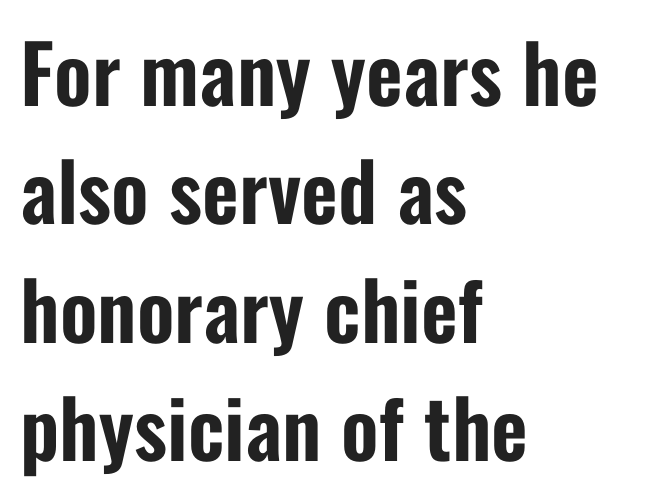
Q: Is the text italic (slanted)? A: No, it is upright.
Q: Is the typeface a serif or a sans-serif typeface? A: Sans-serif.
Q: Is the text underlined? A: No.
Q: How is the paragraph aligned? A: Left-aligned.
Q: Is the spacing between letters normal or unusually wide? A: Normal.
Q: Is the spacing between lines tight, normal or loose? A: Normal.
Q: Width (condensed, normal, or wide)? A: Condensed.
Q: Stroke contrast? A: Low.
Q: x-height? A: Medium.
Q: Monospaced? A: No.
